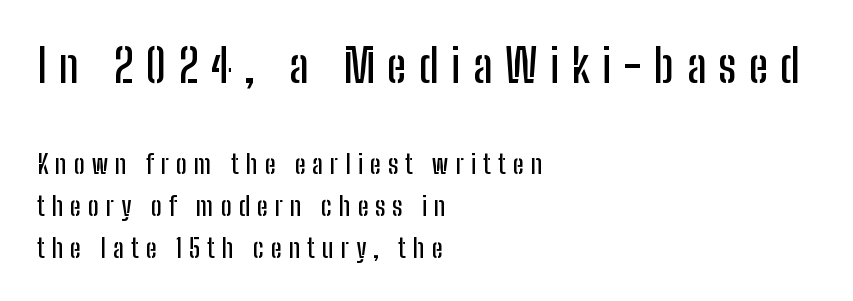
The image shows 46 px condensed sans-serif type, upright; set left-aligned, normal line spacing (1.61x), unusually wide letter spacing (+0.27 em), not underlined; the first (top) block is 1.77x larger; low stroke contrast and a medium x-height.
